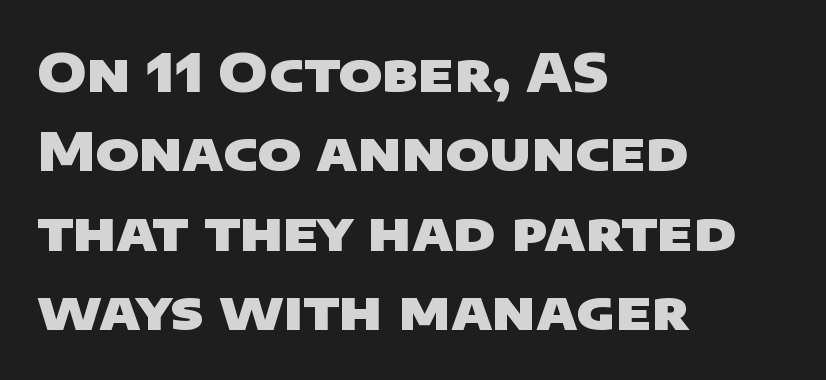
Beneath every word, the page is bare. Evenly set lines give the paragraph a standard silhouette. Each letter's strokes conclude bluntly, with no projecting serifs. Typeset ragged right — the left edge is the straight one. Its strokes are broad and dark, the hallmark of bold type.
